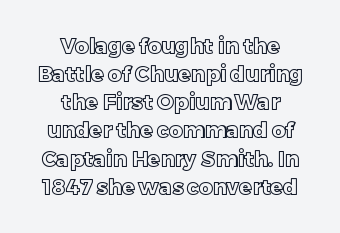
Q: Is the text italic (slanted)? A: No, it is upright.
Q: Is the text underlined? A: No.
Q: How is the paragraph aligned? A: Centered.
Q: Is the spacing between letters normal or unusually wide? A: Normal.
Q: Is the spacing between lines tight, normal or loose? A: Normal.
